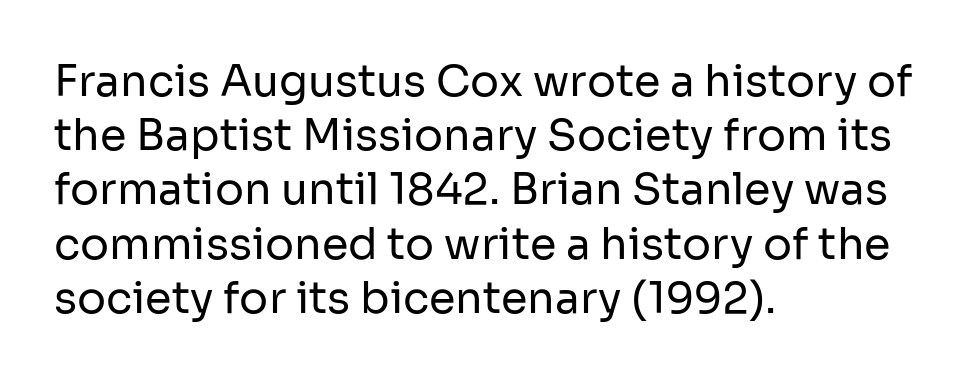
The image shows 43 px regular-weight sans-serif type, upright; set left-aligned, normal line spacing (1.26x), normal letter spacing, not underlined; low stroke contrast and a medium x-height.
